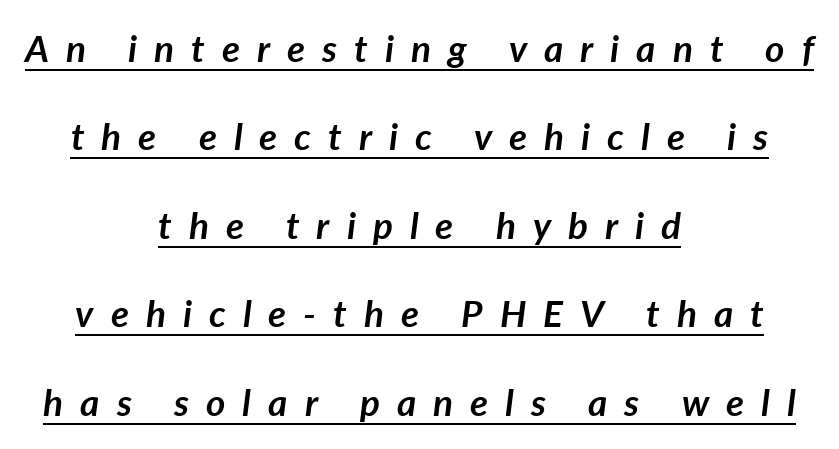
The image shows 37 px semibold type, italic (leaning right); set centered, loose line spacing (2.39x), unusually wide letter spacing (+0.46 em), underlined; low stroke contrast and a medium x-height.
